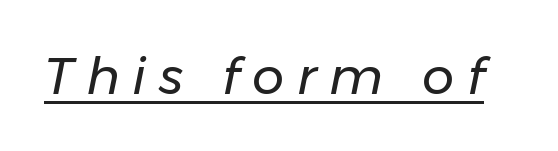
Q: Is the text bold? A: No.
Q: Is the text italic (slanted)? A: Yes, it leans right by about 11 degrees.
Q: Is the text underlined? A: Yes.
Q: Is the spacing between letters normal or unusually wide? A: Unusually wide.
Q: Width (condensed, normal, or wide)? A: Normal.
Q: Stroke contrast? A: Low.
Q: x-height? A: Medium.
Q: Monospaced? A: No.
